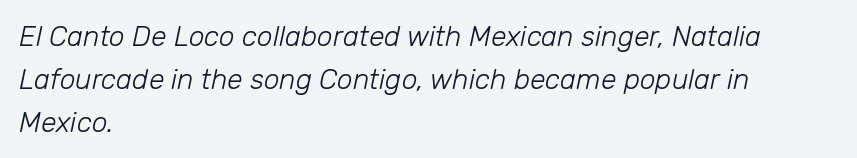
{"italic": "yes", "lean": "right", "slant_degrees": 12, "bold": "no", "weight": "light", "width": "normal", "stroke_contrast": "low", "x_height": "medium", "monospaced": "no", "underline": "no", "align": "left", "line_spacing": "normal", "line_spacing_ratio": 1.53, "letter_spacing": "normal", "letter_spacing_em": 0.0, "glyph_px": 28}
